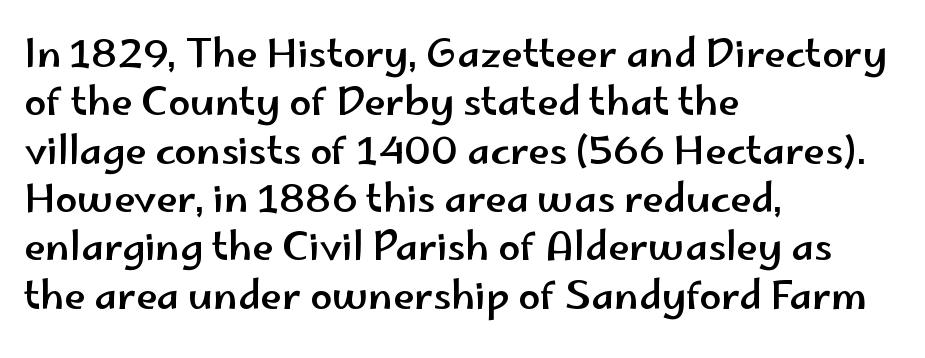
The font's upright variant was chosen for this text. Classification — sans serif. Each line starts at the same left margin while the right side varies. Underlining? Definitely not there. The gaps between neighbouring characters are ordinary and unremarkable. Think of a printed novel: that variable character pitch is what you see here.
